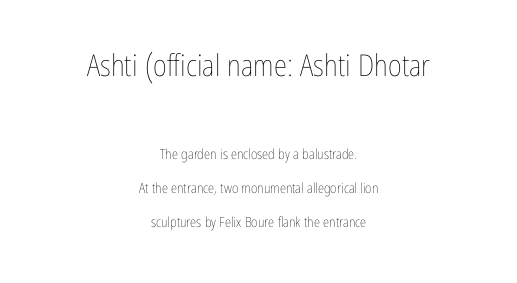
The font is comparable to plain body text, perhaps lighter. Notice how the passage keeps no hard edge, just a central spine. The type is set solid horizontally, with unmodified tracking. The passage shown is typed in a proportional face where columns would drift. Is there any slant? The stems are plumb. Any mark beneath the type? The region is blank.
